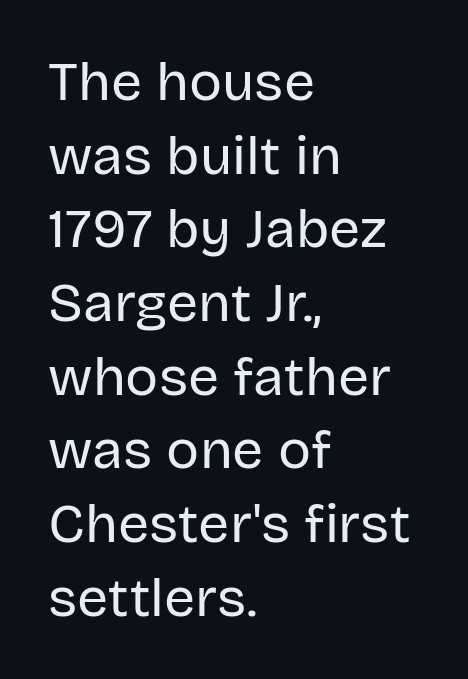
The image shows 55 px regular-weight sans-serif type, upright; set left-aligned, normal line spacing (1.34x), normal letter spacing, not underlined; low stroke contrast and a large x-height.
